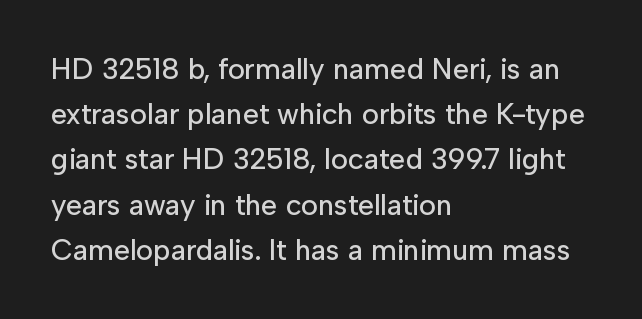
The specimen omits any rule beneath the text block's lines. Is the block centered? No — it sits flush against the left margin. Italic: no, the glyphs are upright roman. Spacing between characters is what you'd get straight out of the box.
